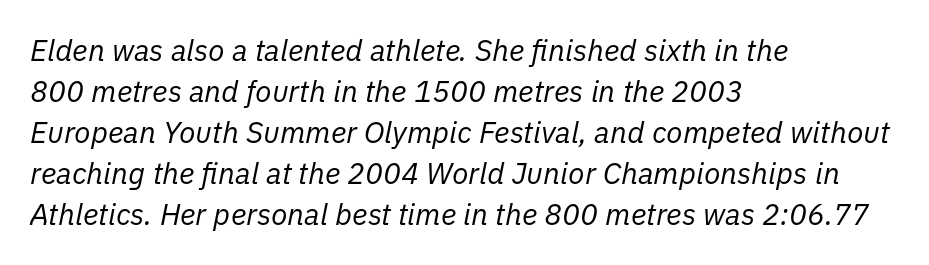
The image shows 30 px regular-weight type, italic (leaning right); set left-aligned, normal line spacing (1.37x), normal letter spacing, not underlined; low stroke contrast and a medium x-height.
